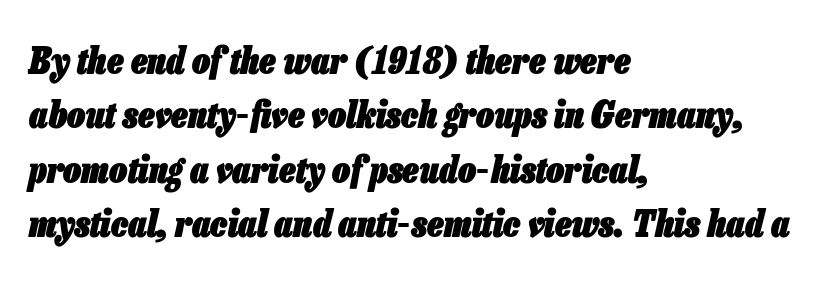
The typesetter chose a ragged-right arrangement here. It's the slanting kind of type. Quick note: interline space is typical. A typesetter would call this proportional, since set widths differ per character. Glance below the letters and you will spot only blank space. Here the glyphs are tracked normally, forming tight word shapes.
